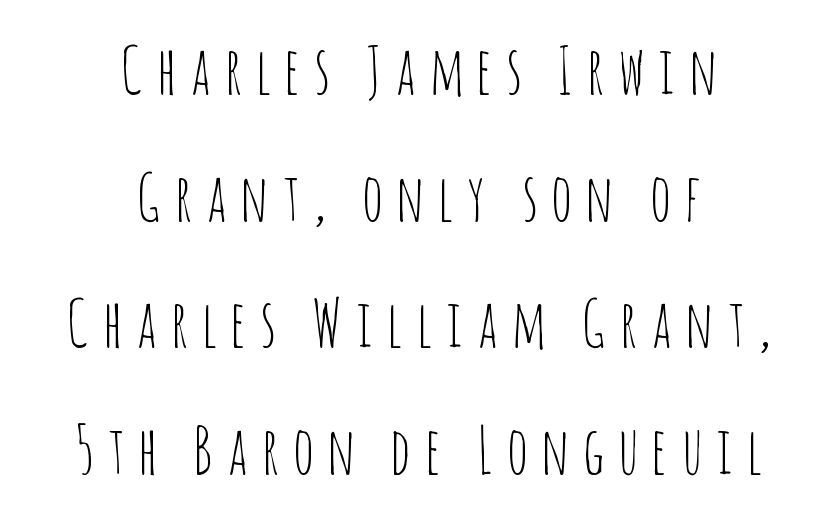
Q: Is the text bold? A: No.
Q: Is the text italic (slanted)? A: No, it is upright.
Q: Is the typeface a serif or a sans-serif typeface? A: Sans-serif.
Q: Is the text underlined? A: No.
Q: How is the paragraph aligned? A: Centered.
Q: Is the spacing between letters normal or unusually wide? A: Unusually wide.
Q: Is the spacing between lines tight, normal or loose? A: Loose.
Q: Width (condensed, normal, or wide)? A: Condensed.
Q: Stroke contrast? A: Low.
Q: x-height? A: Large.
Q: Monospaced? A: No.
